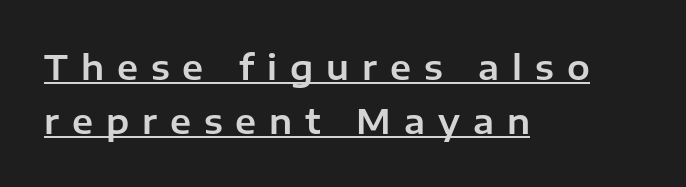
The image shows 34 px sans-serif type, upright; set left-aligned, normal line spacing (1.59x), unusually wide letter spacing (+0.38 em), underlined; low stroke contrast and a medium x-height.
